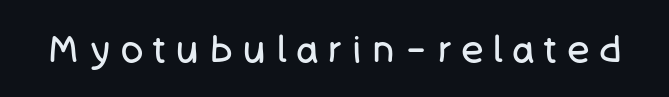
Q: Is the text bold? A: No.
Q: Is the text italic (slanted)? A: No, it is upright.
Q: Is the typeface a serif or a sans-serif typeface? A: Sans-serif.
Q: Is the text underlined? A: No.
Q: Is the spacing between letters normal or unusually wide? A: Unusually wide.
Q: Width (condensed, normal, or wide)? A: Normal.
Q: Stroke contrast? A: Low.
Q: x-height? A: Large.
Q: Monospaced? A: No.
